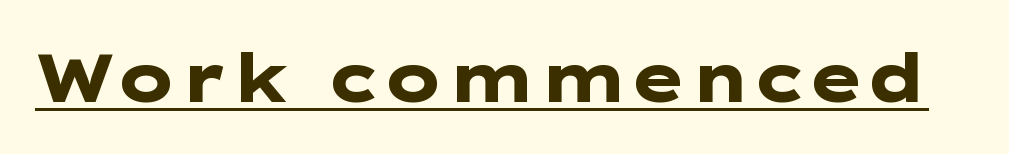
The image shows 67 px heavy, wide sans-serif type, upright; set normal letter spacing, underlined; low stroke contrast and a medium x-height.
